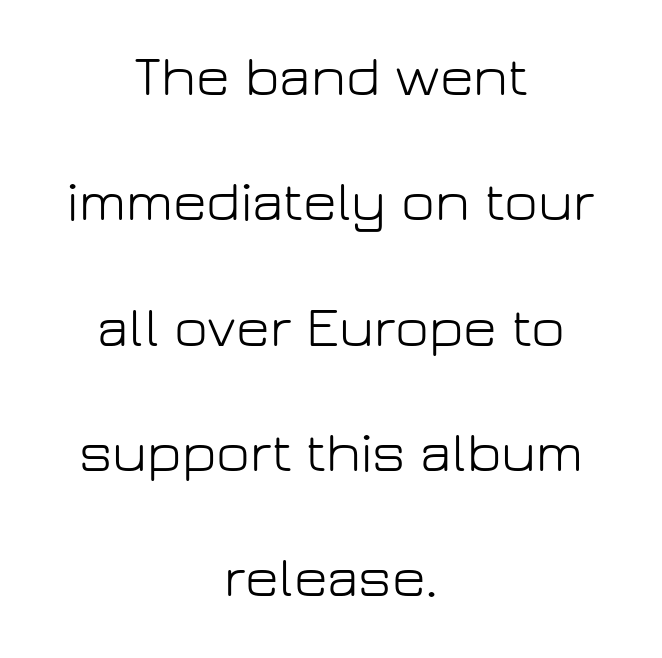
{"serif": "no", "italic": "no", "bold": "no", "weight": "light", "width": "normal", "stroke_contrast": "low", "x_height": "medium", "monospaced": "no", "underline": "no", "align": "center", "line_spacing": "loose", "line_spacing_ratio": 2.16, "letter_spacing": "normal", "letter_spacing_em": 0.0, "glyph_px": 58}
